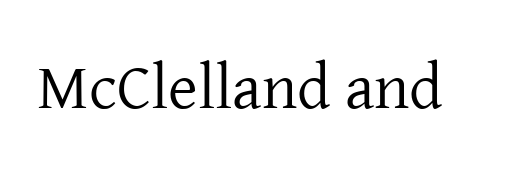
{"serif": "yes", "italic": "no", "bold": "no", "weight": "regular", "width": "normal", "stroke_contrast": "low", "x_height": "medium", "monospaced": "no", "underline": "no", "letter_spacing": "normal", "letter_spacing_em": 0.0, "glyph_px": 64}
